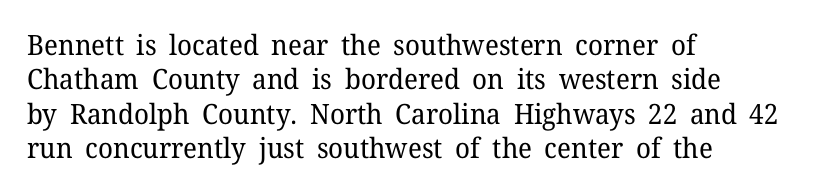
The image shows 28 px regular-weight serif type, upright; set left-aligned, line spacing 1.23x, normal letter spacing, not underlined; low stroke contrast and a medium x-height.
